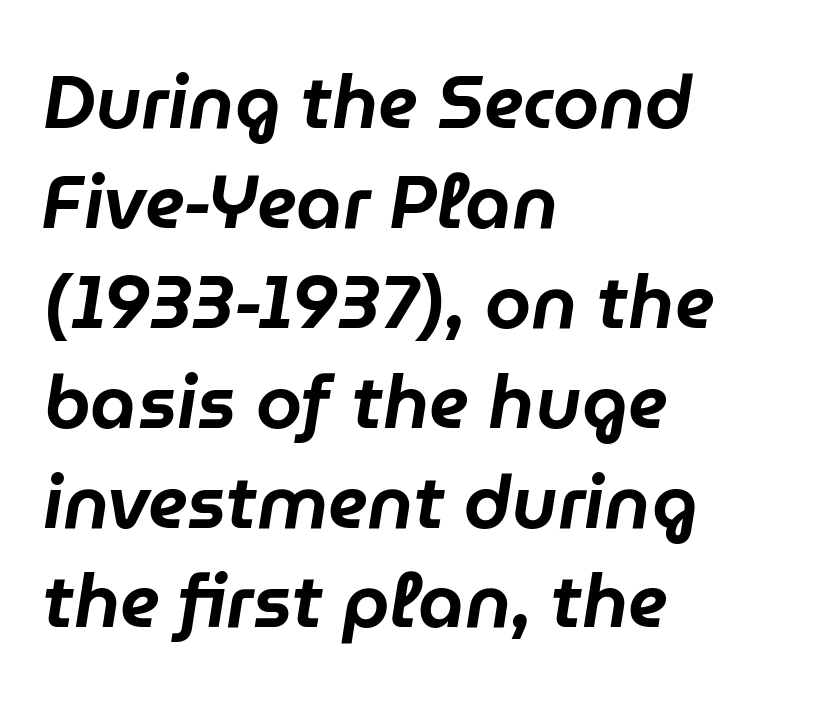
The rendering uses natural spacing where letterforms have individual widths. Short note: letters normally spaced. Beneath every word, the page is bare. This is oblique type, the kind used for emphasis or titles. Left-aligned paragraph, ragged on the right.
